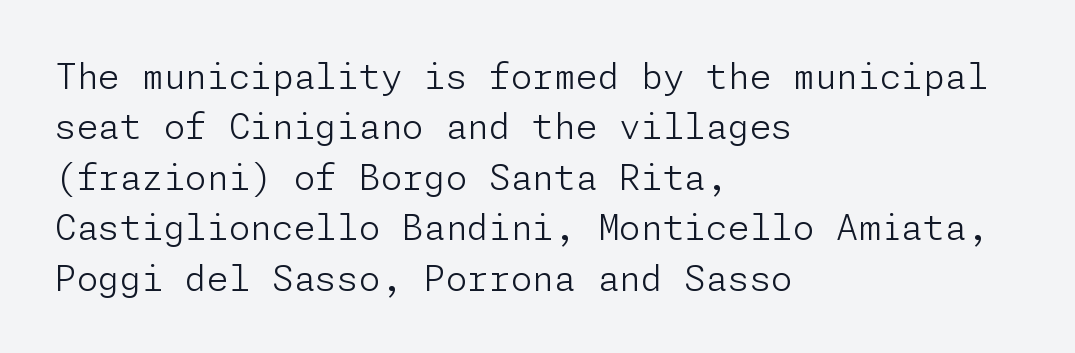
The image shows 35 px light sans-serif type, upright; set left-aligned, normal line spacing (1.44x), normal letter spacing, not underlined; low stroke contrast and a medium x-height.
